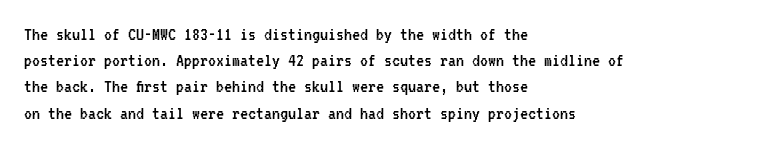
{"italic": "no", "bold": "no", "underline": "no", "align": "left", "line_spacing": "normal", "line_spacing_ratio": 1.31, "letter_spacing": "normal", "letter_spacing_em": 0.0, "glyph_px": 20}
